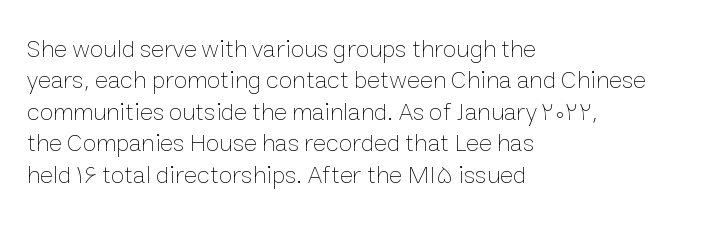
Q: Is the text bold? A: No.
Q: Is the text italic (slanted)? A: No, it is upright.
Q: Is the text underlined? A: No.
Q: How is the paragraph aligned? A: Left-aligned.
Q: Is the spacing between letters normal or unusually wide? A: Normal.
Q: Is the spacing between lines tight, normal or loose? A: Normal.
